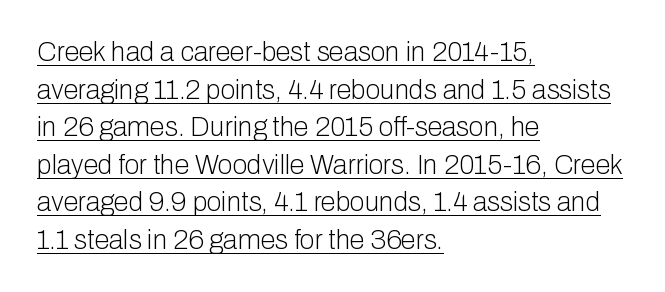
Q: Is the text bold? A: No.
Q: Is the text italic (slanted)? A: No, it is upright.
Q: Is the text underlined? A: Yes.
Q: How is the paragraph aligned? A: Left-aligned.
Q: Is the spacing between letters normal or unusually wide? A: Normal.
Q: Is the spacing between lines tight, normal or loose? A: Normal.
